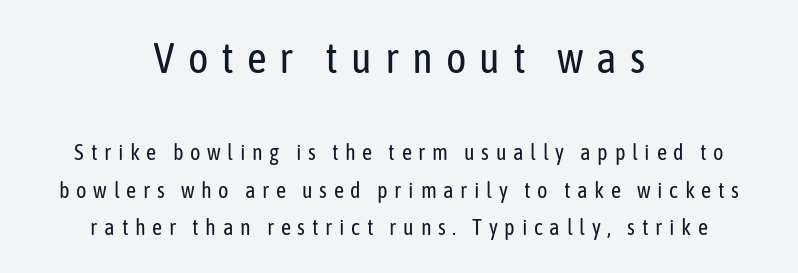
Q: Is the text bold? A: No.
Q: Is the text italic (slanted)? A: No, it is upright.
Q: Is the typeface a serif or a sans-serif typeface? A: Sans-serif.
Q: Is the text underlined? A: No.
Q: How is the paragraph aligned? A: Centered.
Q: Is the spacing between letters normal or unusually wide? A: Unusually wide.
Q: Is the spacing between lines tight, normal or loose? A: Normal.
Q: Which block of text is set in a larger size, the first (top) or the second (bottom)? A: The first (top) one.
Q: Width (condensed, normal, or wide)? A: Condensed.
Q: Stroke contrast? A: Low.
Q: x-height? A: Medium.
Q: Monospaced? A: No.
